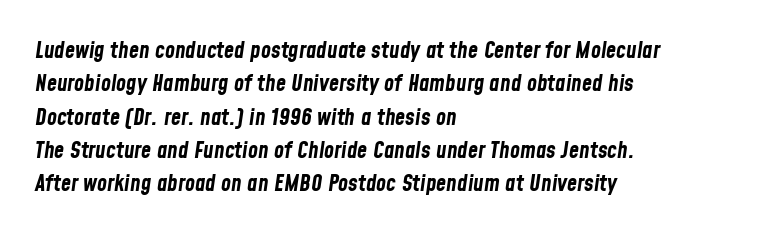
Q: Is the text bold? A: Yes.
Q: Is the text italic (slanted)? A: Yes, it leans right by about 8 degrees.
Q: Is the text underlined? A: No.
Q: How is the paragraph aligned? A: Left-aligned.
Q: Is the spacing between letters normal or unusually wide? A: Normal.
Q: Is the spacing between lines tight, normal or loose? A: Normal.
